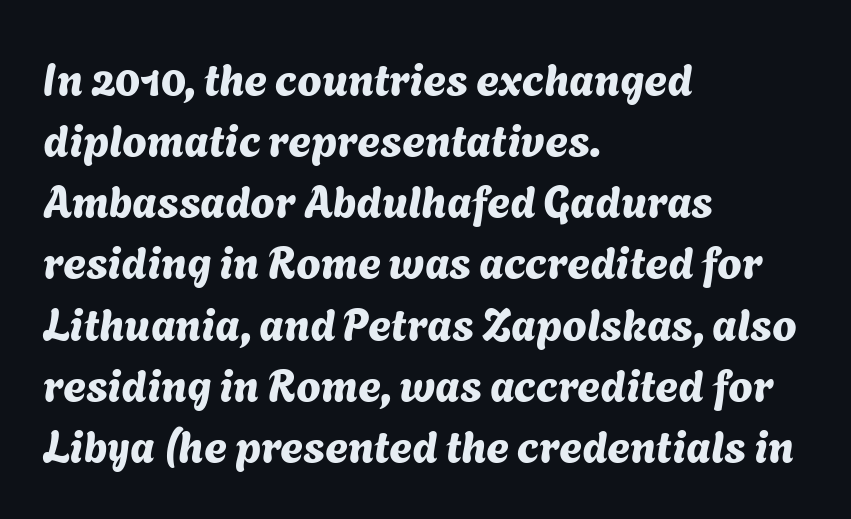
The image shows 44 px sans-serif type; set left-aligned, normal line spacing (1.39x), normal letter spacing, not underlined; medium stroke contrast and a medium x-height.
